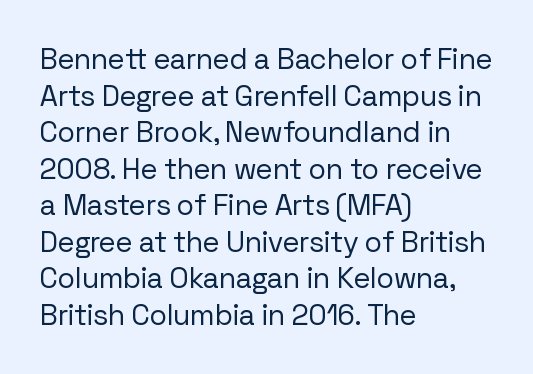
The letters advance in unequal steps, a hallmark of proportional type. The string is rendered with underlining switched off. The axis of the letterforms is exactly vertical. Honestly, the letter spacing is just normal — you wouldn't notice it. No chunkiness to these letters — they're not bold. The rendering uses a moderate line-height, typical for paragraphs.
